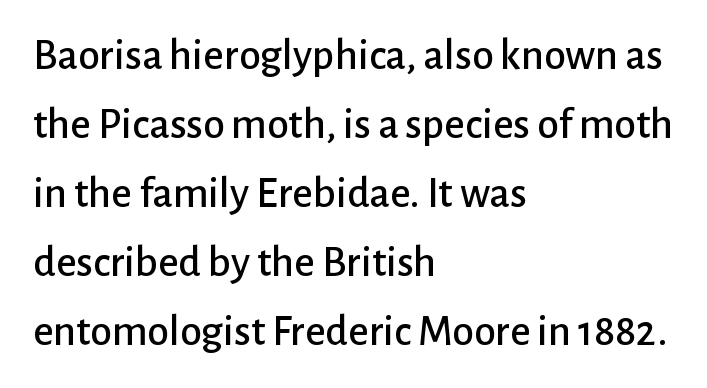
Regarding serifs, this sample does without them. Any mark beneath the type? The region is blank. Think of a printed novel: that variable character pitch is what you see here. The font's upright variant was chosen for this text.
